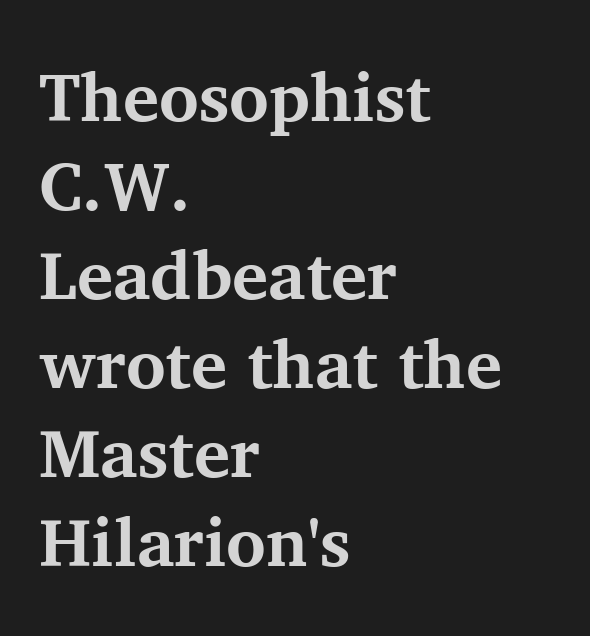
Q: Is the text bold? A: Yes.
Q: Is the text italic (slanted)? A: No, it is upright.
Q: Is the typeface a serif or a sans-serif typeface? A: Serif.
Q: Is the text underlined? A: No.
Q: How is the paragraph aligned? A: Left-aligned.
Q: Is the spacing between letters normal or unusually wide? A: Normal.
Q: Is the spacing between lines tight, normal or loose? A: Normal.
Q: Width (condensed, normal, or wide)? A: Normal.
Q: Stroke contrast? A: Medium.
Q: x-height? A: Medium.
Q: Monospaced? A: No.
